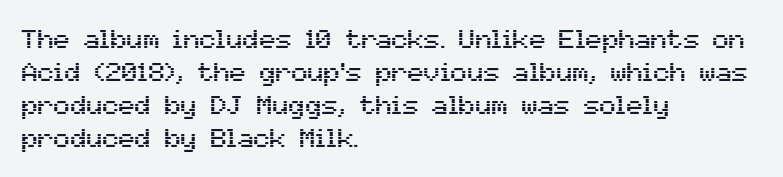
Q: Is the text italic (slanted)? A: No, it is upright.
Q: Is the text underlined? A: No.
Q: How is the paragraph aligned? A: Left-aligned.
Q: Is the spacing between letters normal or unusually wide? A: Normal.
